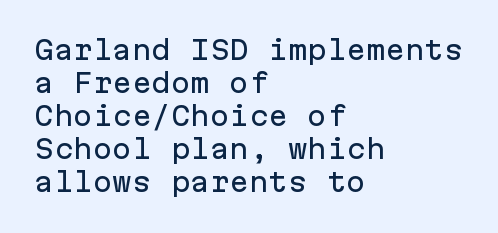
The foot of each line stays bare and open. Leading matches the norm, producing a regular column. The paragraph shown leans on its left margin. The gaps between neighbouring characters are ordinary and unremarkable. Italic? Not at all — the glyphs are vertical.
